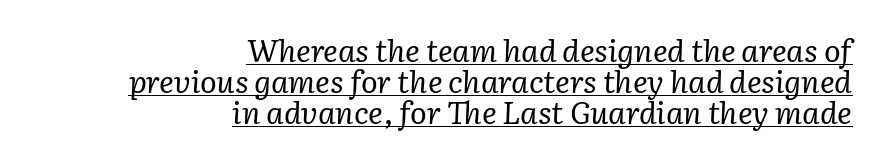
{"serif": "yes", "italic": "yes", "lean": "right", "slant_degrees": 2, "bold": "no", "weight": "regular", "width": "normal", "stroke_contrast": "low", "x_height": "medium", "monospaced": "no", "underline": "yes", "align": "right", "line_spacing": "tight", "line_spacing_ratio": 1.0, "letter_spacing": "normal", "letter_spacing_em": 0.0, "glyph_px": 31}
